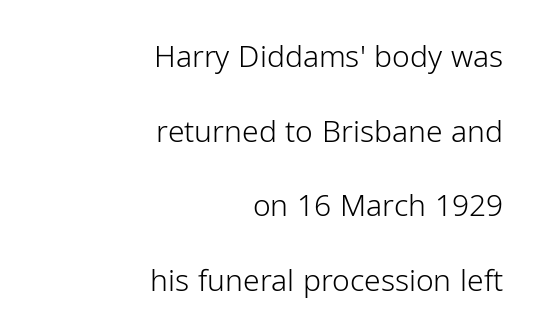
{"serif": "no", "italic": "no", "bold": "no", "weight": "light", "width": "normal", "stroke_contrast": "low", "x_height": "medium", "monospaced": "no", "underline": "no", "align": "right", "line_spacing": "loose", "line_spacing_ratio": 2.49, "letter_spacing": "normal", "letter_spacing_em": 0.0, "glyph_px": 30}
